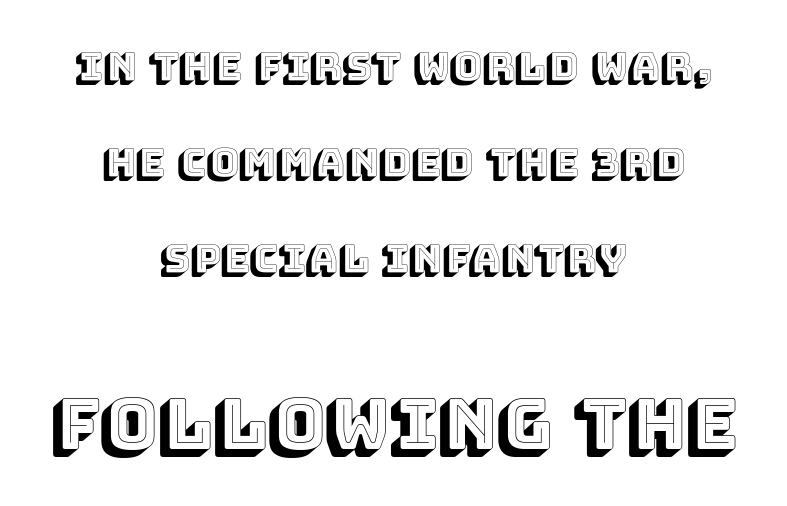
{"italic": "no", "width": "normal", "x_height": "large", "monospaced": "no", "underline": "no", "align": "center", "line_spacing": "loose", "line_spacing_ratio": 2.46, "letter_spacing": "normal", "letter_spacing_em": 0.0, "larger_block": "second", "size_ratio": 1.77, "glyph_px": 69}
